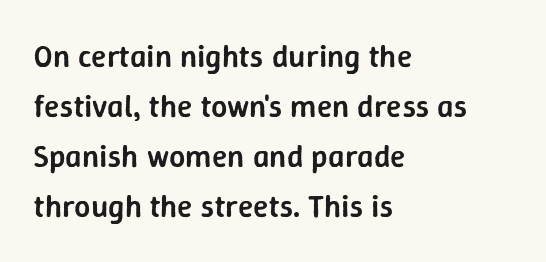
The image shows 32 px semibold sans-serif type, upright; set left-aligned, normal line spacing (1.56x), normal letter spacing, not underlined; low stroke contrast and a medium x-height.
